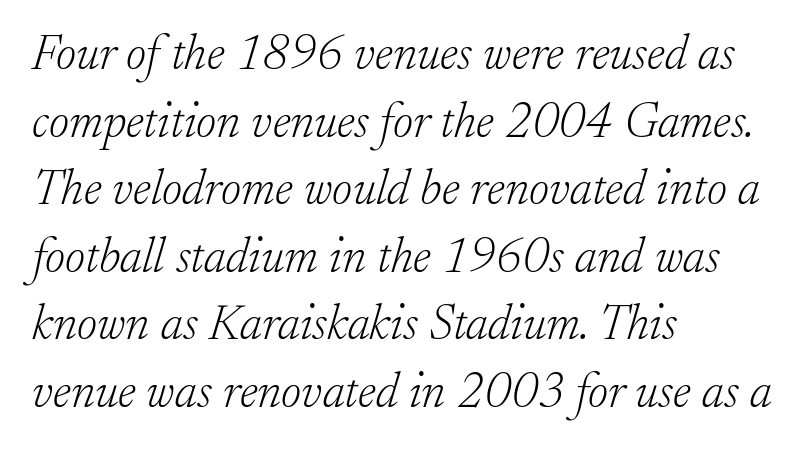
Q: Is the text bold? A: No.
Q: Is the text italic (slanted)? A: Yes, it leans right by about 17 degrees.
Q: Is the typeface a serif or a sans-serif typeface? A: Serif.
Q: Is the text underlined? A: No.
Q: How is the paragraph aligned? A: Left-aligned.
Q: Is the spacing between letters normal or unusually wide? A: Normal.
Q: Is the spacing between lines tight, normal or loose? A: Normal.
Q: Width (condensed, normal, or wide)? A: Normal.
Q: Stroke contrast? A: Low.
Q: x-height? A: Small.
Q: Monospaced? A: No.
